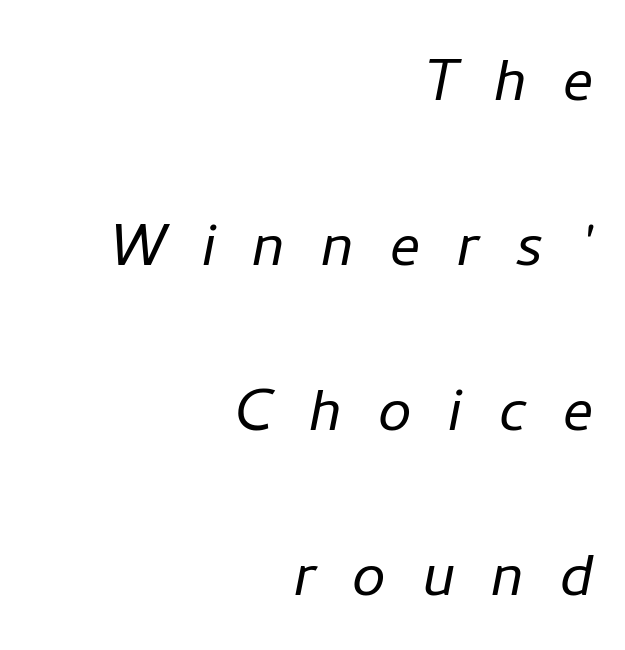
The image shows 75 px light type, italic (leaning right); set right-aligned, loose line spacing (2.2x), unusually wide letter spacing (+0.49 em), not underlined; low stroke contrast and a medium x-height.
